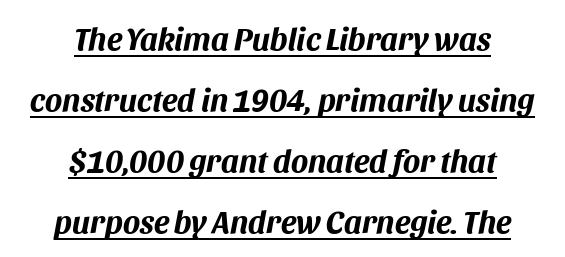
{"italic": "yes", "lean": "right", "slant_degrees": 11, "bold": "yes", "weight": "bold", "width": "normal", "stroke_contrast": "medium", "x_height": "large", "monospaced": "no", "underline": "yes", "align": "center", "line_spacing": "loose", "line_spacing_ratio": 1.91, "letter_spacing": "normal", "letter_spacing_em": 0.0, "glyph_px": 32}
